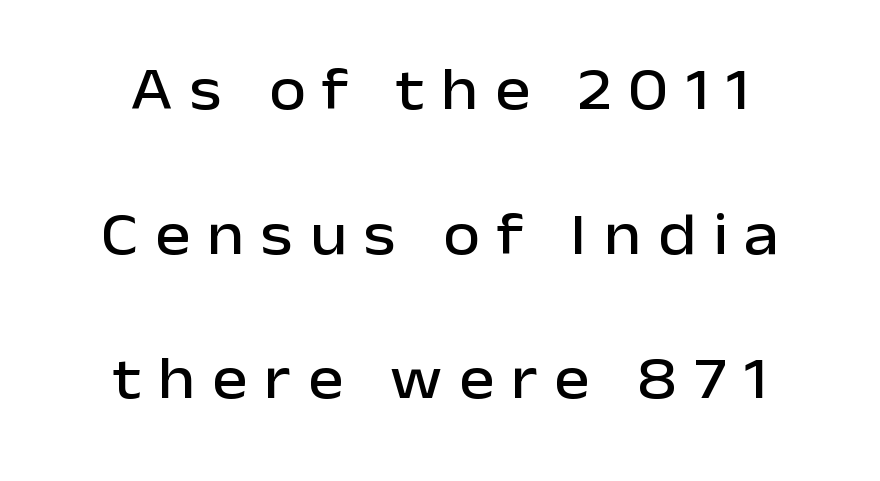
{"serif": "no", "italic": "no", "width": "normal", "stroke_contrast": "low", "x_height": "medium", "monospaced": "no", "underline": "no", "align": "center", "line_spacing": "loose", "line_spacing_ratio": 2.41, "letter_spacing": "wide", "letter_spacing_em": 0.28, "glyph_px": 60}
